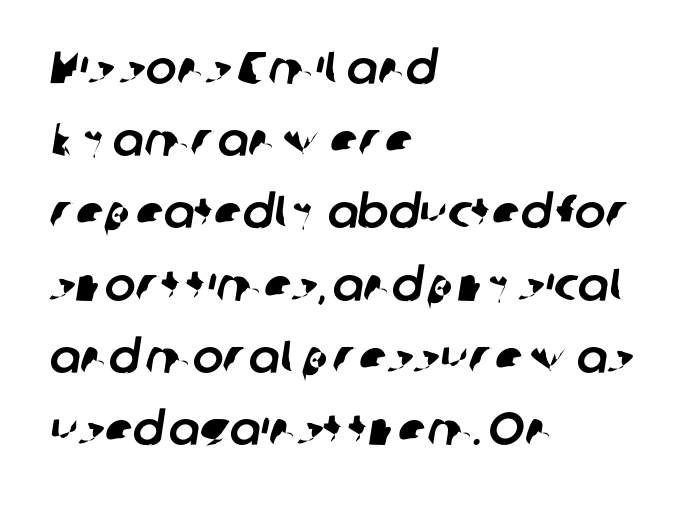
{"serif": "no", "width": "normal", "stroke_contrast": "low", "x_height": "medium", "monospaced": "no", "underline": "no", "align": "left", "line_spacing": "normal", "line_spacing_ratio": 1.57, "letter_spacing": "normal", "letter_spacing_em": 0.0, "glyph_px": 46}
